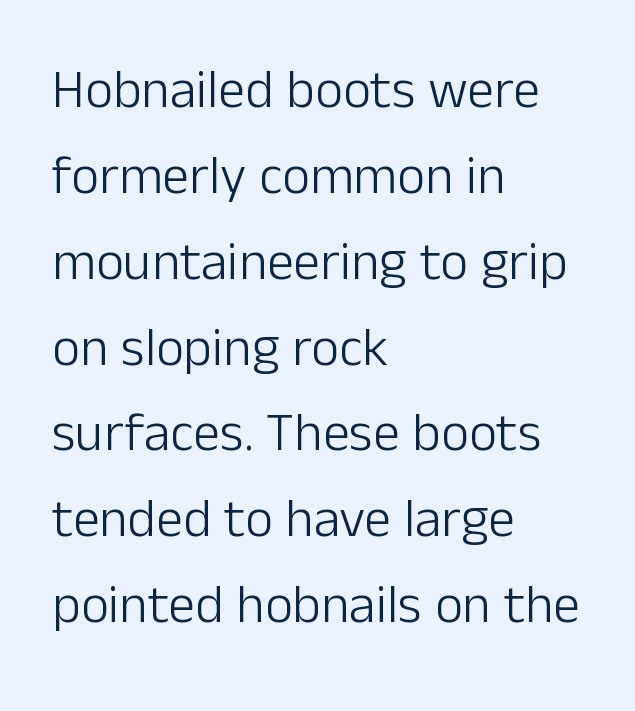
The image shows 54 px light sans-serif type, upright; set left-aligned, normal line spacing (1.59x), normal letter spacing, not underlined; low stroke contrast and a medium x-height.
